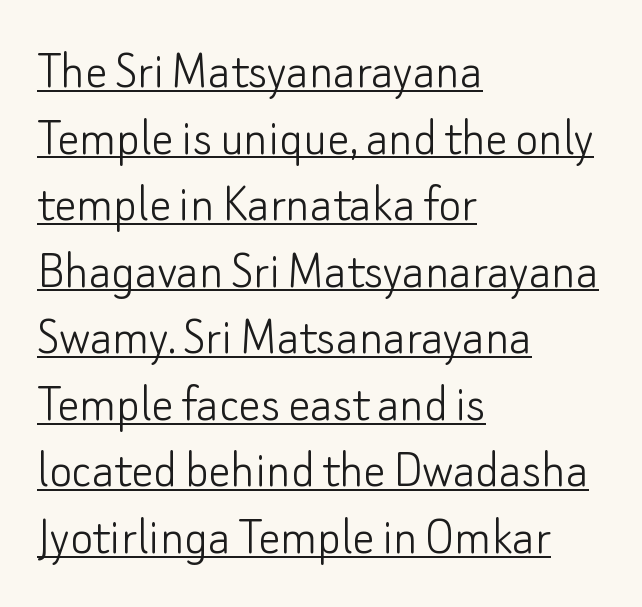
The image shows 55 px light sans-serif type, upright; set left-aligned, line spacing 1.21x, normal letter spacing, underlined; low stroke contrast and a small x-height.
